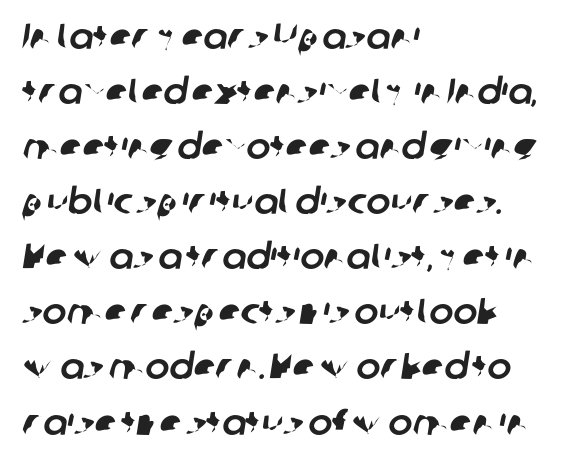
{"serif": "no", "width": "normal", "stroke_contrast": "low", "x_height": "medium", "monospaced": "no", "underline": "no", "align": "left", "line_spacing": "normal", "line_spacing_ratio": 1.53, "letter_spacing": "normal", "letter_spacing_em": 0.0, "glyph_px": 36}
